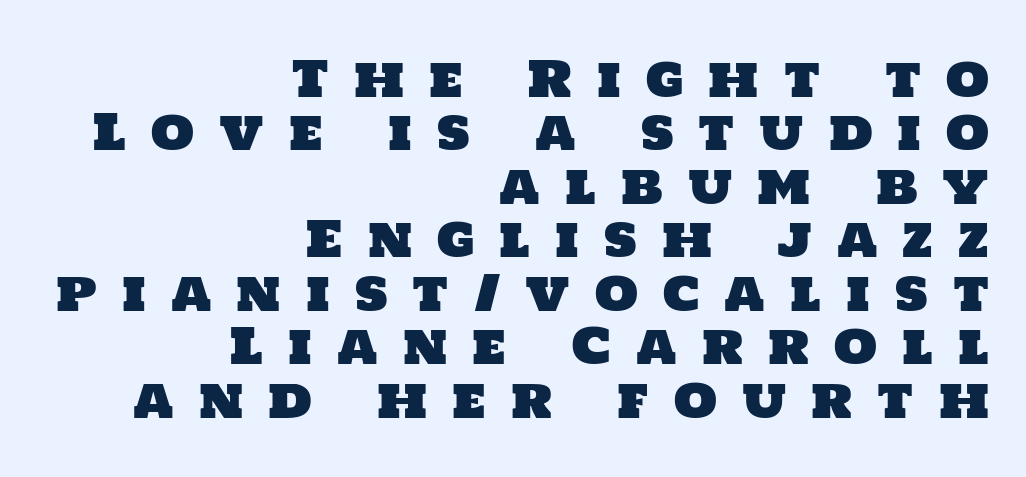
Q: Is the typeface a serif or a sans-serif typeface? A: Sans-serif.
Q: Is the text underlined? A: No.
Q: How is the paragraph aligned? A: Right-aligned.
Q: Is the spacing between letters normal or unusually wide? A: Unusually wide.
Q: Is the spacing between lines tight, normal or loose? A: Tight.
Q: Width (condensed, normal, or wide)? A: Normal.
Q: Stroke contrast? A: Low.
Q: x-height? A: Large.
Q: Monospaced? A: No.
